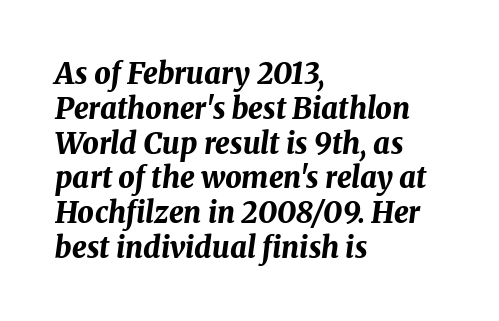
Q: Is the text bold? A: Yes.
Q: Is the text italic (slanted)? A: Yes, it leans right by about 8 degrees.
Q: Is the text underlined? A: No.
Q: How is the paragraph aligned? A: Left-aligned.
Q: Is the spacing between letters normal or unusually wide? A: Normal.
Q: Width (condensed, normal, or wide)? A: Normal.
Q: Stroke contrast? A: Medium.
Q: x-height? A: Medium.
Q: Monospaced? A: No.
